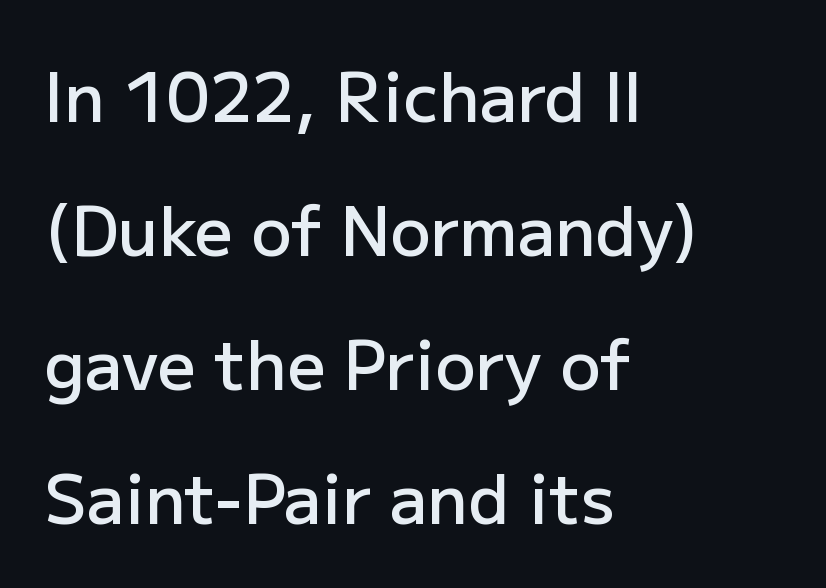
Anything drawn beneath the words? Only blank space. Here the designer chose a conventional face with non-uniform glyph widths. Is this a sans? Yes — the strokes have no serifs. Widely set lines give the paragraph a tall, airy silhouette.
